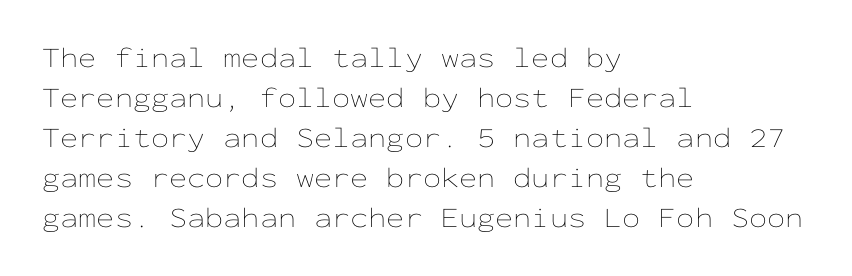
The image shows 29 px thin, wide type, upright, monospaced; set left-aligned, normal line spacing (1.38x), normal letter spacing, not underlined; low stroke contrast and a medium x-height.
